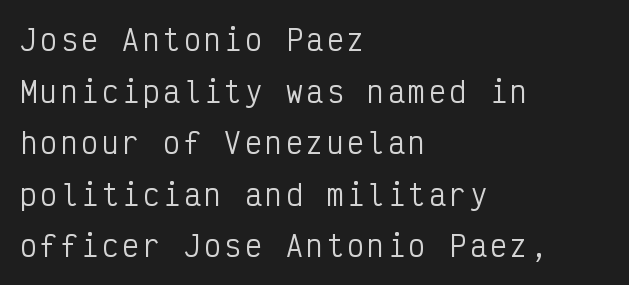
Q: Is the text bold? A: No.
Q: Is the text italic (slanted)? A: No, it is upright.
Q: Is the typeface a serif or a sans-serif typeface? A: Sans-serif.
Q: Is the text underlined? A: No.
Q: How is the paragraph aligned? A: Left-aligned.
Q: Width (condensed, normal, or wide)? A: Condensed.
Q: Stroke contrast? A: Low.
Q: x-height? A: Medium.
Q: Monospaced? A: Yes.
